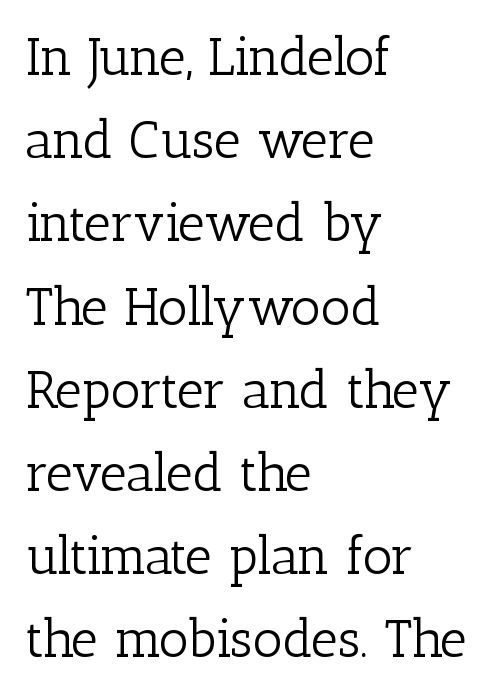
Q: Is the text bold? A: No.
Q: Is the text italic (slanted)? A: No, it is upright.
Q: Is the typeface a serif or a sans-serif typeface? A: Serif.
Q: Is the text underlined? A: No.
Q: How is the paragraph aligned? A: Left-aligned.
Q: Is the spacing between letters normal or unusually wide? A: Normal.
Q: Is the spacing between lines tight, normal or loose? A: Normal.
Q: Width (condensed, normal, or wide)? A: Normal.
Q: Stroke contrast? A: Low.
Q: x-height? A: Medium.
Q: Monospaced? A: No.
